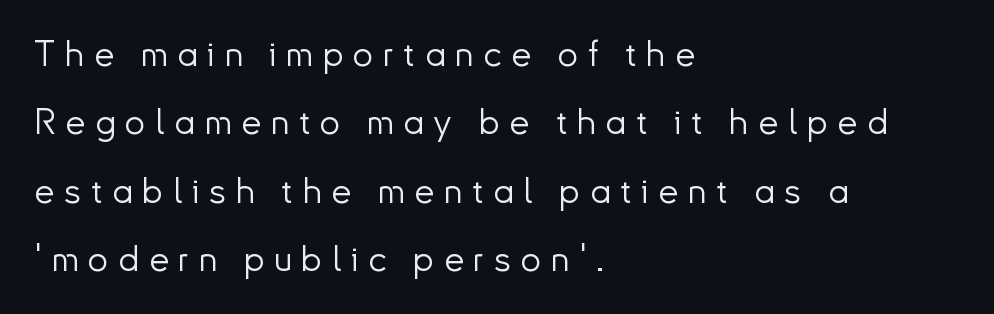
This is the regular roman posture of the typeface. Regarding serifs, this sample does without them. The face used here is proportionally spaced, like ordinary book or web type. Weight: regular or lighter.
